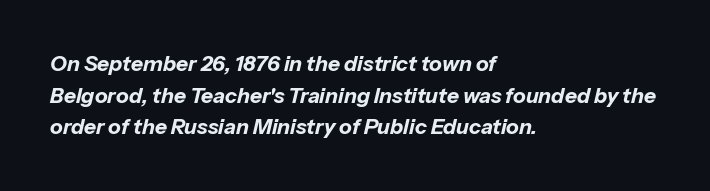
The image shows 21 px bold type, italic (leaning right); set left-aligned, normal line spacing (1.51x), normal letter spacing, not underlined.
